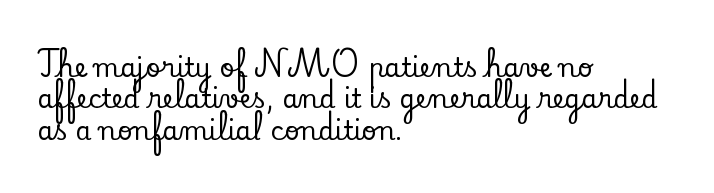
Q: Is the text italic (slanted)? A: No, it is upright.
Q: Is the text underlined? A: No.
Q: How is the paragraph aligned? A: Left-aligned.
Q: Is the spacing between letters normal or unusually wide? A: Normal.
